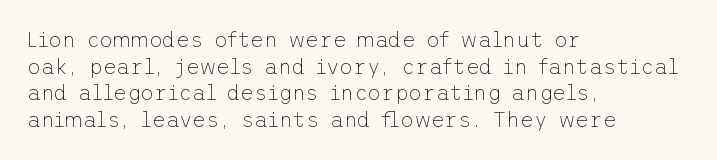
The image shows 21 px text type, upright; set left-aligned, normal line spacing (1.27x), normal letter spacing, not underlined.
